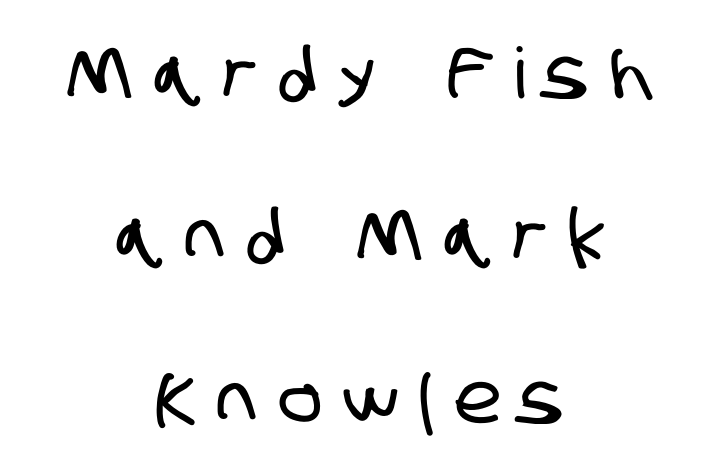
{"serif": "no", "width": "condensed", "stroke_contrast": "low", "x_height": "large", "monospaced": "no", "underline": "no", "align": "center", "line_spacing": "loose", "line_spacing_ratio": 2.32, "letter_spacing": "wide", "letter_spacing_em": 0.32, "glyph_px": 70}
